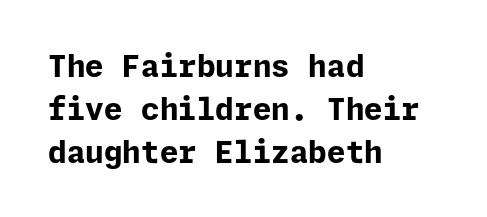
{"serif": "no", "italic": "no", "bold": "yes", "weight": "bold", "width": "normal", "stroke_contrast": "low", "x_height": "medium", "underline": "no", "align": "left", "line_spacing": "normal", "line_spacing_ratio": 1.43, "letter_spacing": "normal", "letter_spacing_em": 0.0, "glyph_px": 30}
